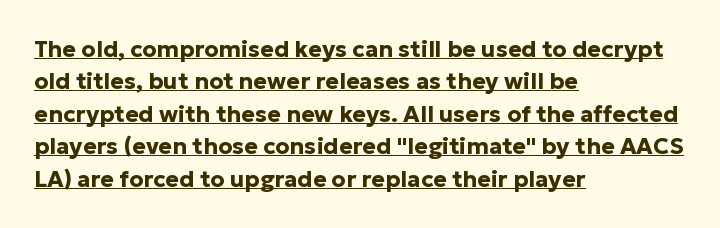
The image shows 23 px bold type, upright; set left-aligned, normal line spacing (1.41x), normal letter spacing, underlined.
